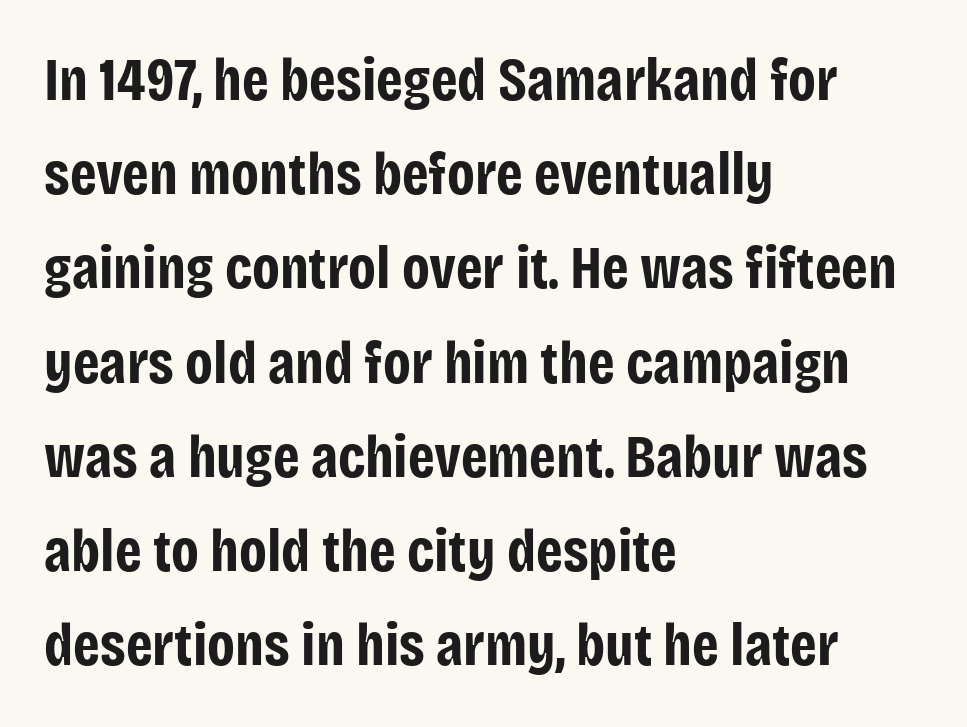
The image shows 60 px bold, condensed sans-serif type, upright; set left-aligned, normal line spacing (1.57x), normal letter spacing, not underlined; low stroke contrast and a large x-height.
